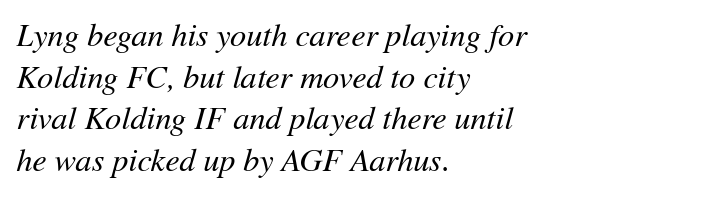
{"italic": "yes", "lean": "right", "slant_degrees": 11, "bold": "no", "weight": "regular", "width": "normal", "stroke_contrast": "medium", "x_height": "medium", "monospaced": "no", "underline": "no", "align": "left", "line_spacing": "normal", "line_spacing_ratio": 1.3, "letter_spacing": "normal", "letter_spacing_em": 0.0, "glyph_px": 32}
